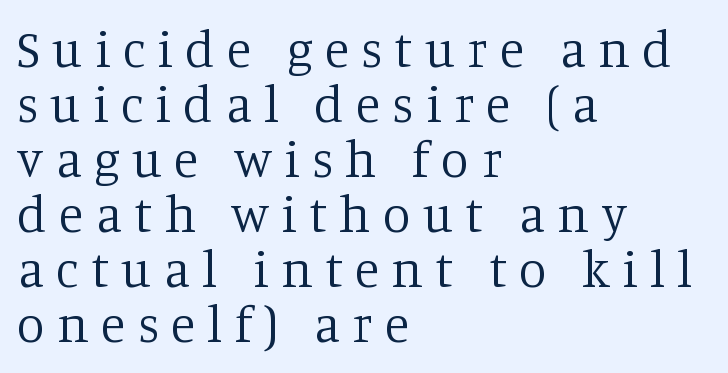
I'd call this a serif setting — the letters wear small feet. Short note: letters widely spaced. Stroke mass is kept to a normal reading level or below. Regarding leading, the lines here are crowded together. Each letter keeps its own natural width here, so spacing adapts to shape. Each line starts at the same left margin while the right side varies.
